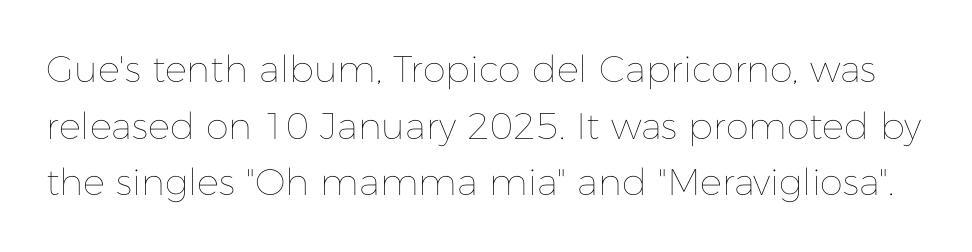
{"italic": "no", "bold": "no", "weight": "thin", "width": "normal", "stroke_contrast": "low", "x_height": "medium", "monospaced": "no", "underline": "no", "line_spacing": "normal", "line_spacing_ratio": 1.53, "letter_spacing": "normal", "letter_spacing_em": 0.0, "glyph_px": 37}
